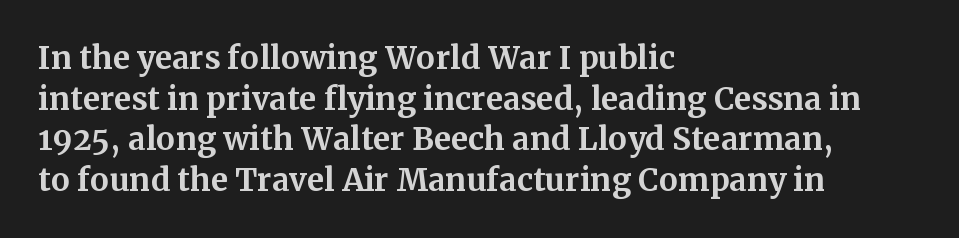
{"serif": "yes", "italic": "no", "bold": "yes", "weight": "bold", "width": "normal", "stroke_contrast": "medium", "x_height": "medium", "monospaced": "no", "underline": "no", "align": "left", "line_spacing": "normal", "line_spacing_ratio": 1.31, "letter_spacing": "normal", "letter_spacing_em": 0.0, "glyph_px": 31}
